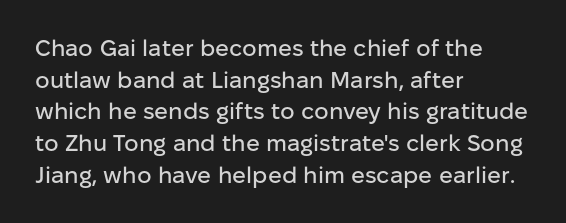
Q: Is the text italic (slanted)? A: No, it is upright.
Q: Is the text underlined? A: No.
Q: How is the paragraph aligned? A: Left-aligned.
Q: Is the spacing between letters normal or unusually wide? A: Normal.
Q: Is the spacing between lines tight, normal or loose? A: Normal.
